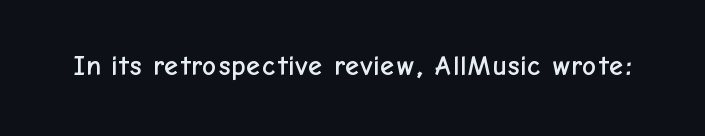
Q: Is the text italic (slanted)? A: No, it is upright.
Q: Is the typeface a serif or a sans-serif typeface? A: Sans-serif.
Q: Is the text underlined? A: No.
Q: Is the spacing between letters normal or unusually wide? A: Normal.
Q: Width (condensed, normal, or wide)? A: Normal.
Q: Stroke contrast? A: Low.
Q: x-height? A: Medium.
Q: Monospaced? A: No.
